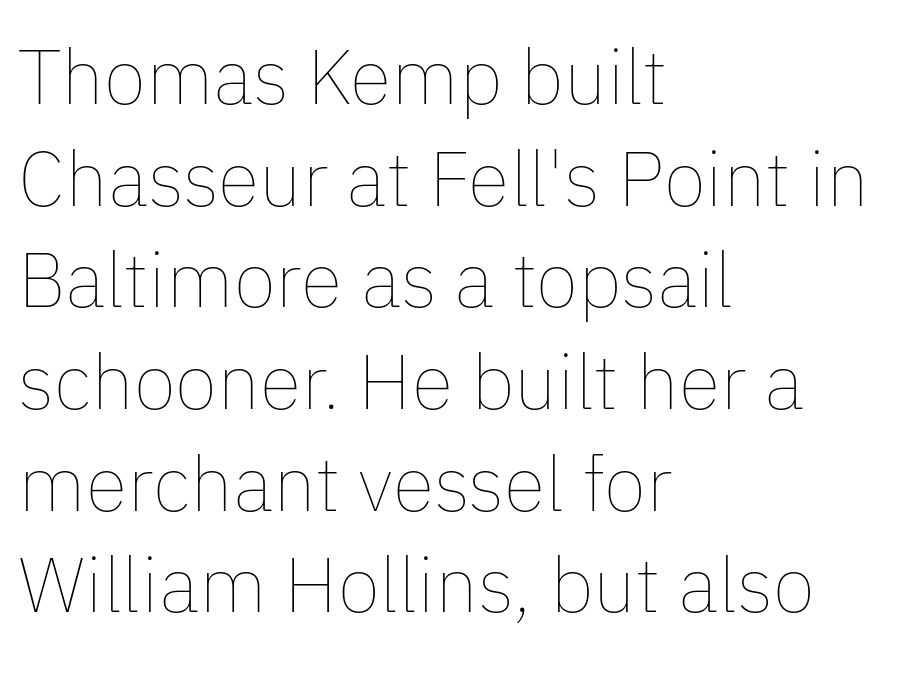
{"italic": "no", "bold": "no", "weight": "thin", "width": "normal", "stroke_contrast": "low", "x_height": "medium", "monospaced": "no", "underline": "no", "align": "left", "line_spacing": "normal", "line_spacing_ratio": 1.32, "letter_spacing": "normal", "letter_spacing_em": 0.0, "glyph_px": 77}
